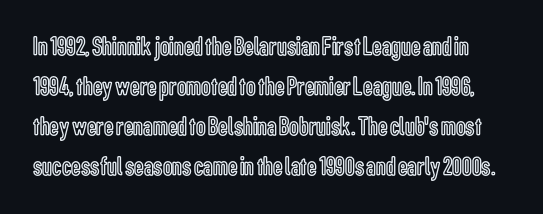
The gap between lines stays unmarked. The face used here is rendered with its standard letterfit. The vertical gap from one line to the next is medium. This is roman type, the default non-slanted kind.
